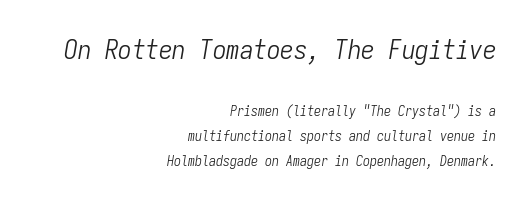
These lines keep a tight, regular rhythm from letter to letter. All the whitespace from short lines collects on the left. Is the stroke heavy? The answer is a plain regular-or-lighter. The passage shown is not underscored anywhere. Yep, that's italic — everything's leaning.
